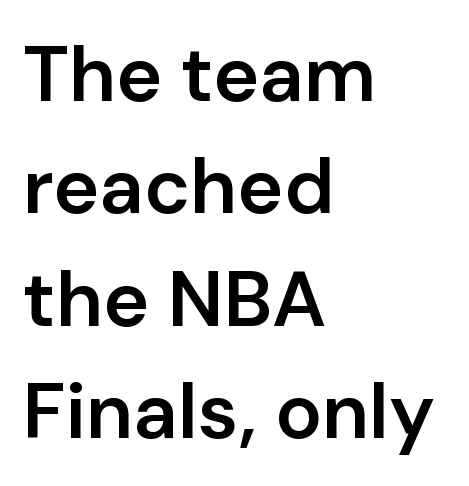
These words are printed semibold, heavier than regular yet not bold. Descenders hang freely into open space. Every character sits straight up, as roman type does. Between one letter and the next there's only the usual sliver of space.
